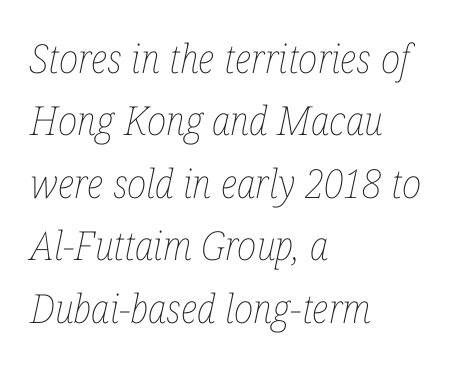
The image shows 40 px thin, condensed type, italic (leaning right); set left-aligned, normal line spacing (1.56x), normal letter spacing, not underlined; low stroke contrast and a medium x-height.
